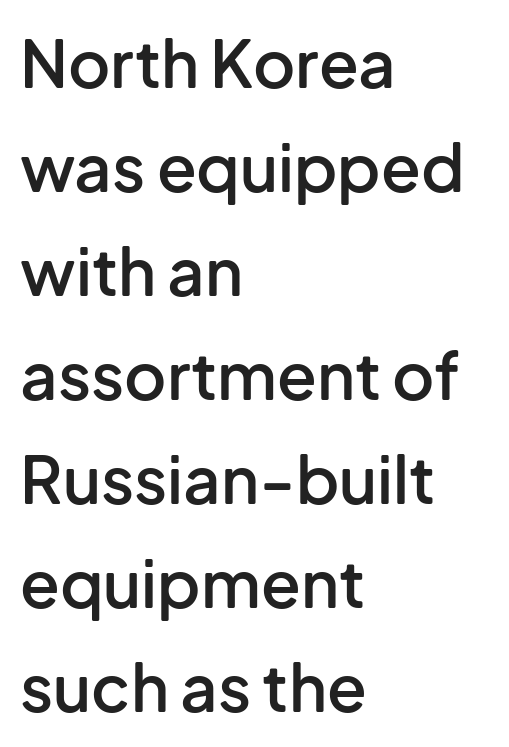
The vertical gap from one line to the next is medium. No italicization has been applied; the sample stays upright. Think of a printed novel: that variable character pitch is what you see here. Between one letter and the next there's only the usual sliver of space. Each line starts at the same left margin while the right side varies. This rendering features lettering with no underline.
